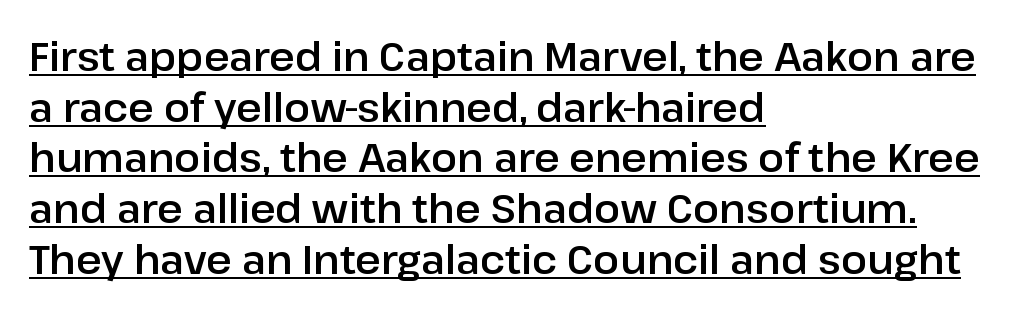
Q: Is the text italic (slanted)? A: No, it is upright.
Q: Is the typeface a serif or a sans-serif typeface? A: Sans-serif.
Q: Is the text underlined? A: Yes.
Q: How is the paragraph aligned? A: Left-aligned.
Q: Is the spacing between letters normal or unusually wide? A: Normal.
Q: Is the spacing between lines tight, normal or loose? A: Normal.
Q: Width (condensed, normal, or wide)? A: Normal.
Q: Stroke contrast? A: Low.
Q: x-height? A: Medium.
Q: Monospaced? A: No.
